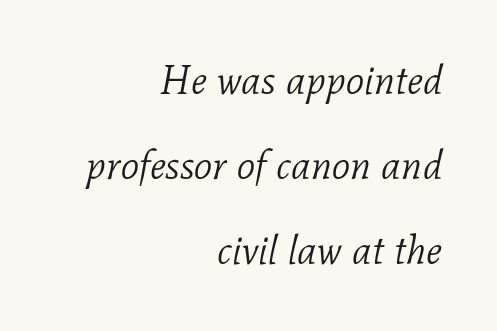
The image shows 40 px light serif type, italic (leaning right); set right-aligned, loose line spacing (2.13x), normal letter spacing, not underlined; low stroke contrast and a medium x-height.
